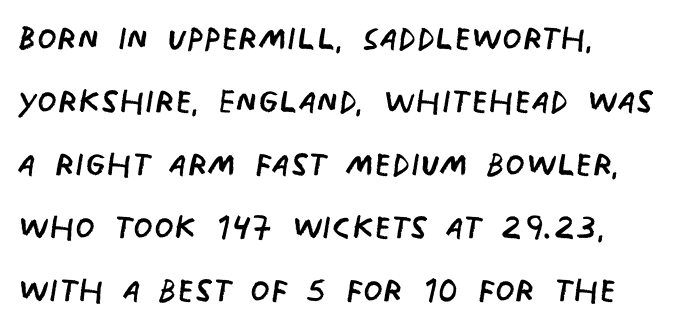
The image shows 45 px regular-weight, condensed sans-serif type; set left-aligned, normal line spacing (1.4x), normal letter spacing, not underlined; low stroke contrast and a large x-height.
